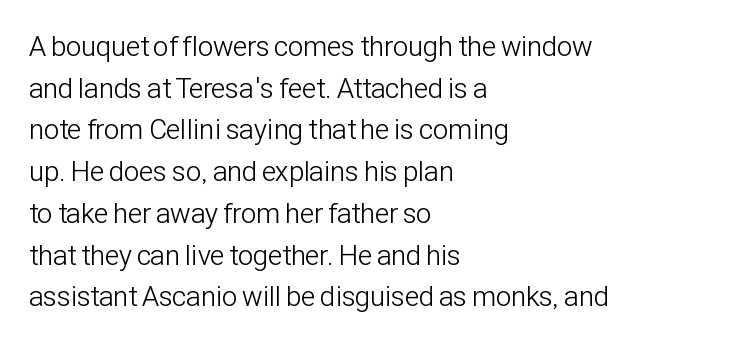
The image shows 28 px light, condensed sans-serif type, upright; set left-aligned, normal line spacing (1.49x), normal letter spacing, not underlined; low stroke contrast and a medium x-height.
